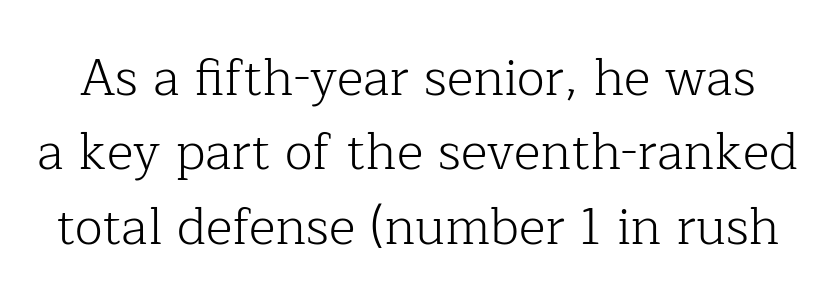
{"serif": "yes", "italic": "no", "bold": "no", "weight": "light", "width": "normal", "stroke_contrast": "low", "x_height": "medium", "monospaced": "no", "underline": "no", "line_spacing": "normal", "line_spacing_ratio": 1.46, "letter_spacing": "normal", "letter_spacing_em": 0.0, "glyph_px": 51}
